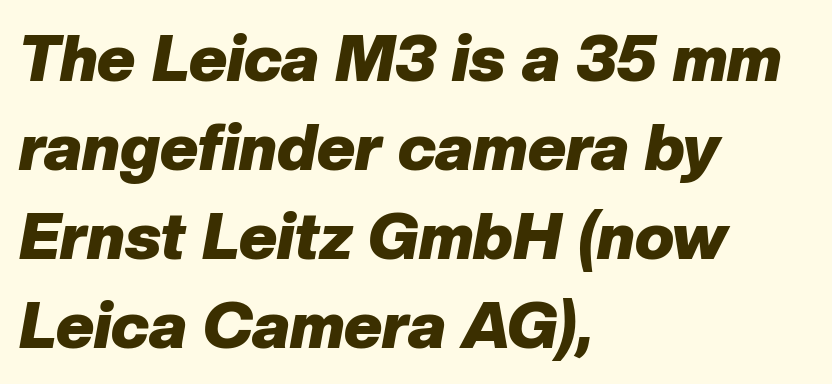
Q: Is the text bold? A: Yes.
Q: Is the text italic (slanted)? A: Yes, it leans right by about 10 degrees.
Q: Is the text underlined? A: No.
Q: How is the paragraph aligned? A: Left-aligned.
Q: Is the spacing between letters normal or unusually wide? A: Normal.
Q: Is the spacing between lines tight, normal or loose? A: Normal.
Q: Width (condensed, normal, or wide)? A: Normal.
Q: Stroke contrast? A: Low.
Q: x-height? A: Medium.
Q: Monospaced? A: No.
